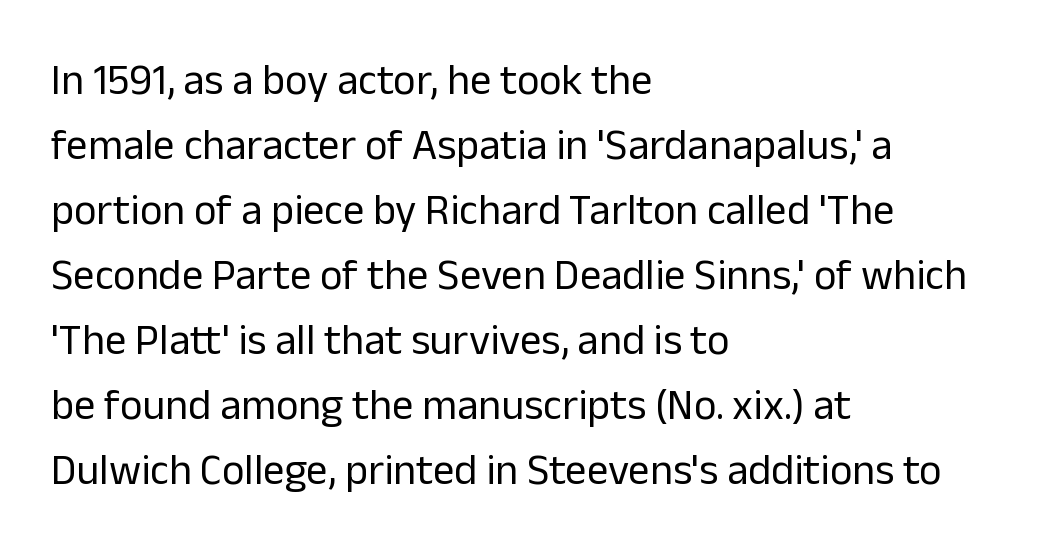
Q: Is the text bold? A: No.
Q: Is the text italic (slanted)? A: No, it is upright.
Q: Is the typeface a serif or a sans-serif typeface? A: Sans-serif.
Q: Is the text underlined? A: No.
Q: How is the paragraph aligned? A: Left-aligned.
Q: Is the spacing between letters normal or unusually wide? A: Normal.
Q: Is the spacing between lines tight, normal or loose? A: Normal.
Q: Width (condensed, normal, or wide)? A: Normal.
Q: Stroke contrast? A: Low.
Q: x-height? A: Medium.
Q: Monospaced? A: No.
